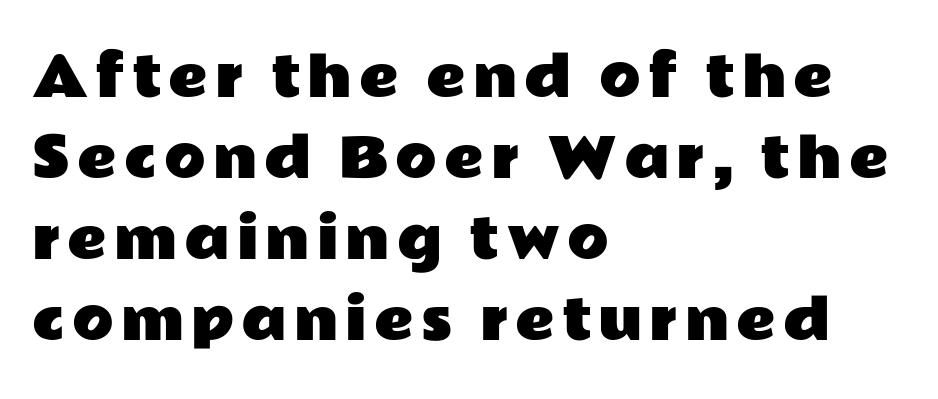
Q: Is the text italic (slanted)? A: No, it is upright.
Q: Is the typeface a serif or a sans-serif typeface? A: Sans-serif.
Q: Is the text underlined? A: No.
Q: How is the paragraph aligned? A: Left-aligned.
Q: Is the spacing between lines tight, normal or loose? A: Normal.
Q: Width (condensed, normal, or wide)? A: Wide.
Q: Stroke contrast? A: Low.
Q: x-height? A: Medium.
Q: Monospaced? A: No.
